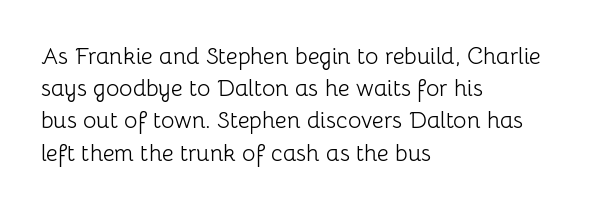
{"italic": "no", "bold": "no", "underline": "no", "align": "left", "line_spacing": "normal", "line_spacing_ratio": 1.4, "letter_spacing": "normal", "letter_spacing_em": 0.0, "glyph_px": 23}
